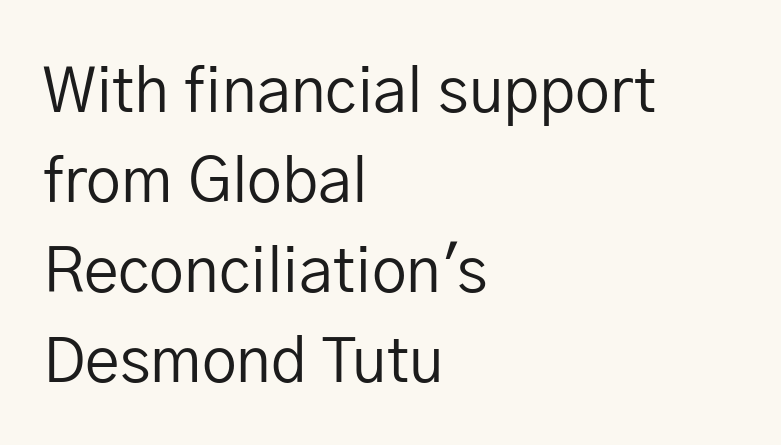
The image shows 62 px regular-weight sans-serif type, upright; set left-aligned, normal line spacing (1.45x), normal letter spacing, not underlined; low stroke contrast and a medium x-height.
